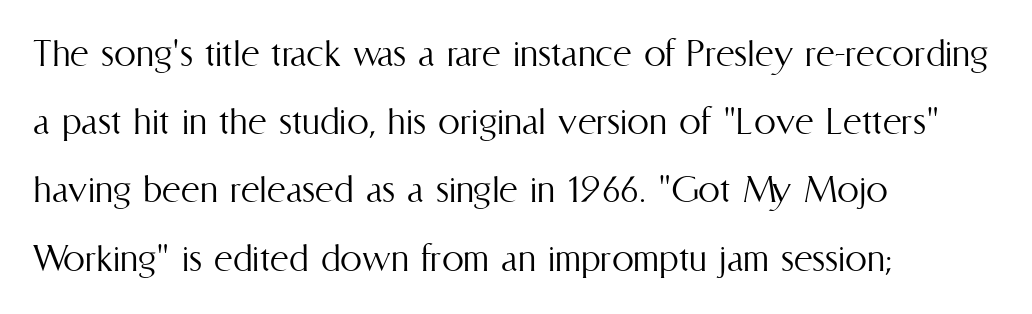
Q: Is the text bold? A: No.
Q: Is the text italic (slanted)? A: No, it is upright.
Q: Is the text underlined? A: No.
Q: How is the paragraph aligned? A: Left-aligned.
Q: Is the spacing between letters normal or unusually wide? A: Normal.
Q: Is the spacing between lines tight, normal or loose? A: Normal.
Q: Width (condensed, normal, or wide)? A: Condensed.
Q: Stroke contrast? A: Medium.
Q: x-height? A: Medium.
Q: Monospaced? A: No.
